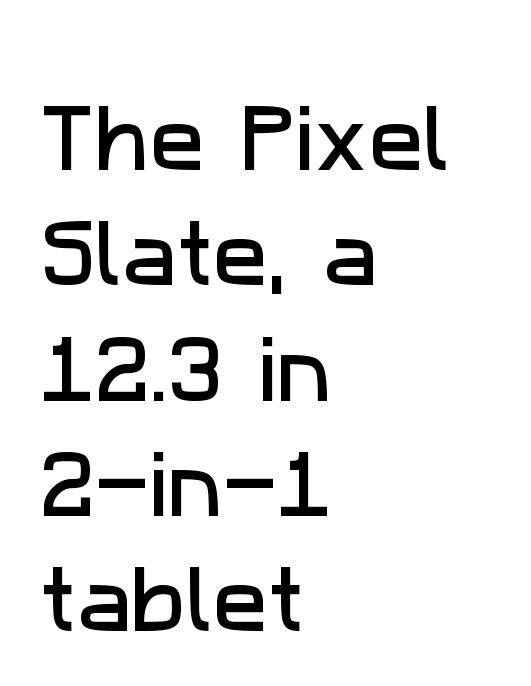
The image shows 73 px sans-serif type; set left-aligned, normal line spacing (1.58x), normal letter spacing, not underlined; low stroke contrast and a medium x-height.
